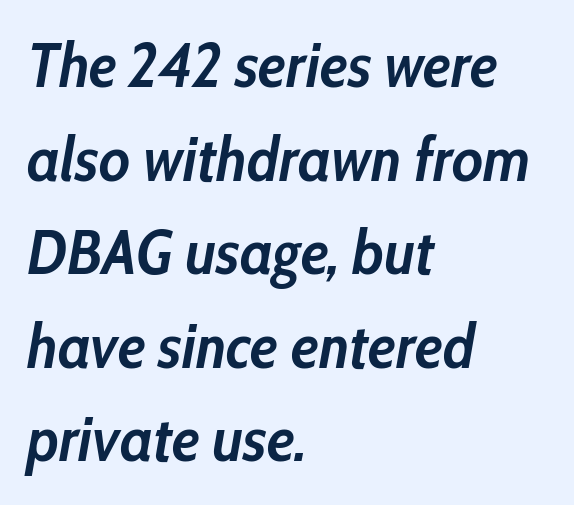
Q: Is the text bold? A: Yes.
Q: Is the text italic (slanted)? A: Yes, it leans right by about 10 degrees.
Q: Is the text underlined? A: No.
Q: How is the paragraph aligned? A: Left-aligned.
Q: Is the spacing between letters normal or unusually wide? A: Normal.
Q: Is the spacing between lines tight, normal or loose? A: Normal.
Q: Width (condensed, normal, or wide)? A: Condensed.
Q: Stroke contrast? A: Low.
Q: x-height? A: Medium.
Q: Monospaced? A: No.
